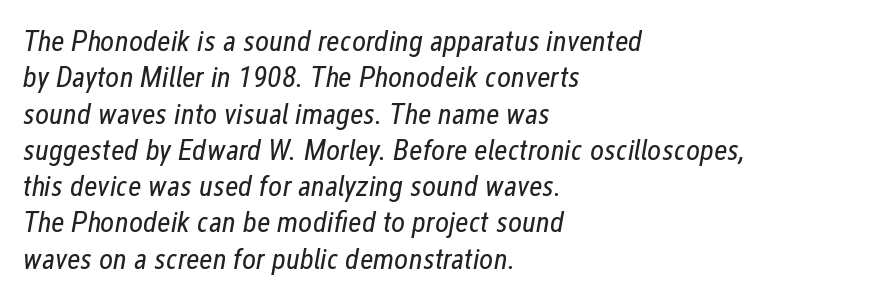
{"italic": "yes", "lean": "right", "slant_degrees": 12, "bold": "no", "weight": "regular", "width": "condensed", "stroke_contrast": "low", "x_height": "medium", "monospaced": "no", "underline": "no", "align": "left", "line_spacing_ratio": 1.21, "letter_spacing": "normal", "letter_spacing_em": 0.0, "glyph_px": 30}
